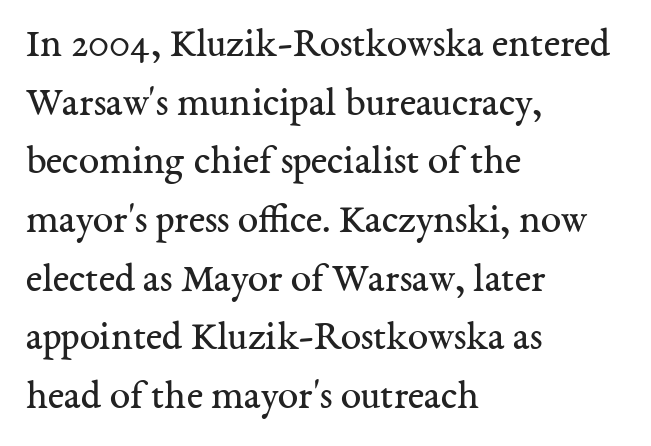
Is the block centered? No — it sits flush against the left margin. The leading is moderate, giving the passage an even texture. Every character sits straight up, as roman type does. This rendering leaves character spacing at its baseline value. Each letter keeps its own natural width here, so spacing adapts to shape.
